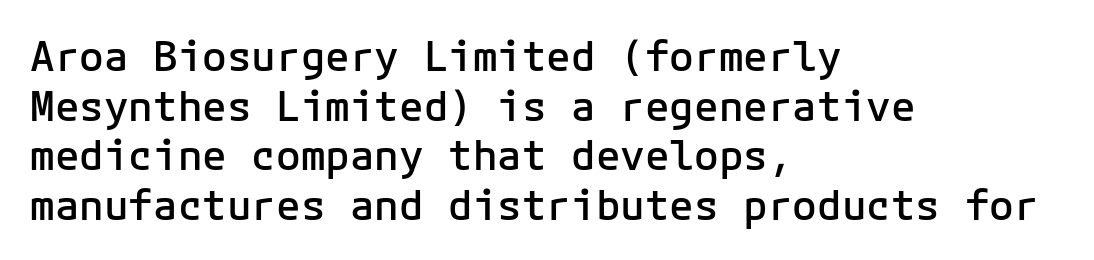
{"serif": "no", "italic": "no", "bold": "semi", "weight": "semibold", "width": "normal", "stroke_contrast": "low", "x_height": "medium", "monospaced": "yes", "underline": "no", "align": "left", "line_spacing_ratio": 1.21, "letter_spacing": "normal", "letter_spacing_em": 0.0, "glyph_px": 41}
